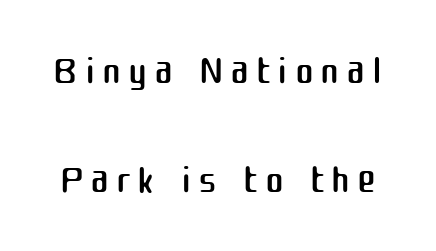
The image shows 57 px regular-weight sans-serif type, upright; set loose line spacing (1.91x), not underlined; medium stroke contrast and a medium x-height.
